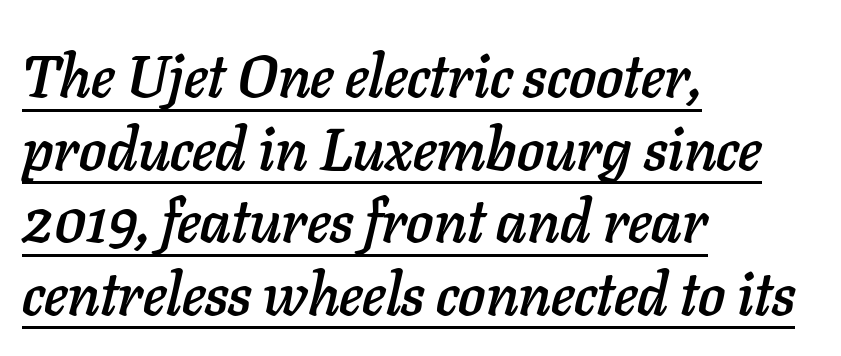
Q: Is the text italic (slanted)? A: Yes, it leans right by about 11 degrees.
Q: Is the text underlined? A: Yes.
Q: How is the paragraph aligned? A: Left-aligned.
Q: Is the spacing between letters normal or unusually wide? A: Normal.
Q: Width (condensed, normal, or wide)? A: Normal.
Q: Stroke contrast? A: Low.
Q: x-height? A: Medium.
Q: Monospaced? A: No.
